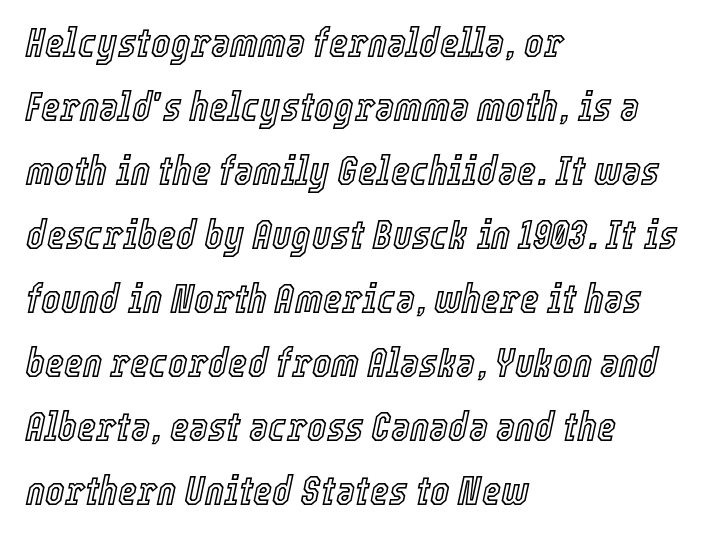
Q: Is the text italic (slanted)? A: Yes, it leans right by about 12 degrees.
Q: Is the text underlined? A: No.
Q: How is the paragraph aligned? A: Left-aligned.
Q: Is the spacing between letters normal or unusually wide? A: Normal.
Q: Is the spacing between lines tight, normal or loose? A: Normal.
Q: Width (condensed, normal, or wide)? A: Condensed.
Q: x-height? A: Medium.
Q: Monospaced? A: No.
